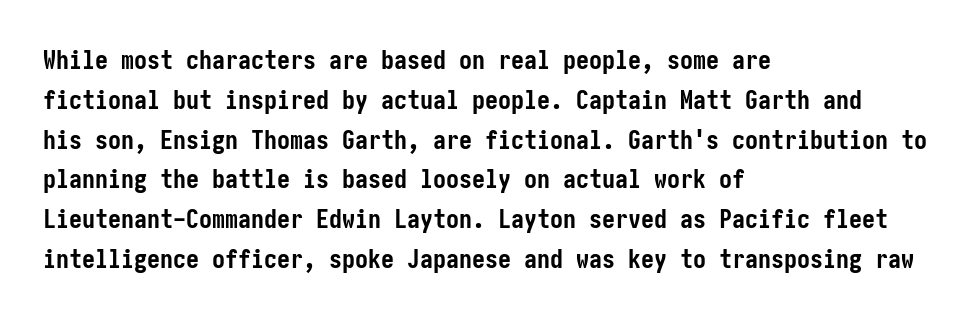
Plenty of ink on the page — the face is bold. Vertical spacing — default. Descenders hang freely into open space. All the whitespace from short lines collects on the right. This rendering leaves character spacing at its baseline value. Do the letters lean? They stand straight.
